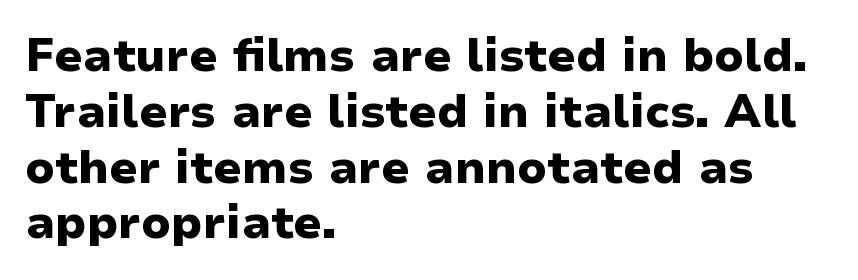
{"serif": "no", "italic": "no", "bold": "yes", "weight": "heavy", "width": "wide", "stroke_contrast": "low", "x_height": "medium", "monospaced": "no", "underline": "no", "align": "left", "line_spacing_ratio": 1.24, "letter_spacing": "normal", "letter_spacing_em": 0.0, "glyph_px": 45}
